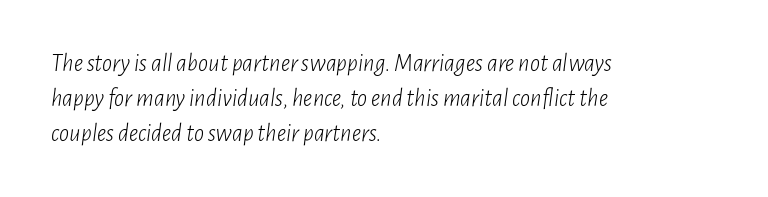
The image shows 25 px text type, italic (leaning right); set left-aligned, normal line spacing (1.4x), normal letter spacing, not underlined.
